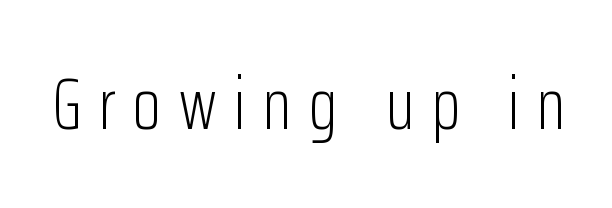
The image shows 73 px light, condensed sans-serif type, upright; set unusually wide letter spacing (+0.24 em), not underlined; low stroke contrast and a medium x-height.
